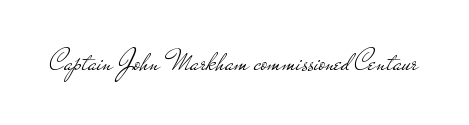
{"serif": "no", "bold": "no", "weight": "light", "width": "wide", "stroke_contrast": "low", "x_height": "small", "monospaced": "no", "underline": "no", "letter_spacing": "normal", "letter_spacing_em": 0.0, "glyph_px": 30}
